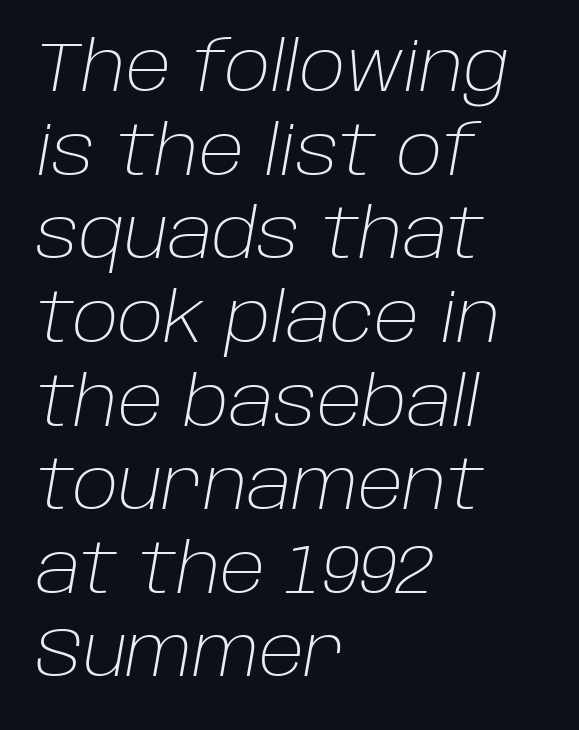
Character widths vary here, with narrow letters taking less room than wide ones. The whole block is typeset with a tilt. The foot of each line stays bare and open. Nothing heavy about these letters — not bold at all.
